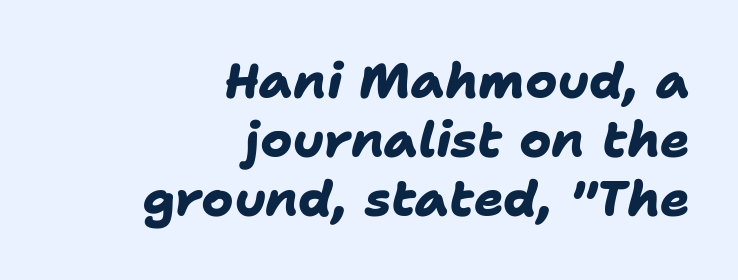
The image shows 49 px heavy sans-serif type; set right-aligned, line spacing 1.2x, normal letter spacing, not underlined; low stroke contrast and a medium x-height.
